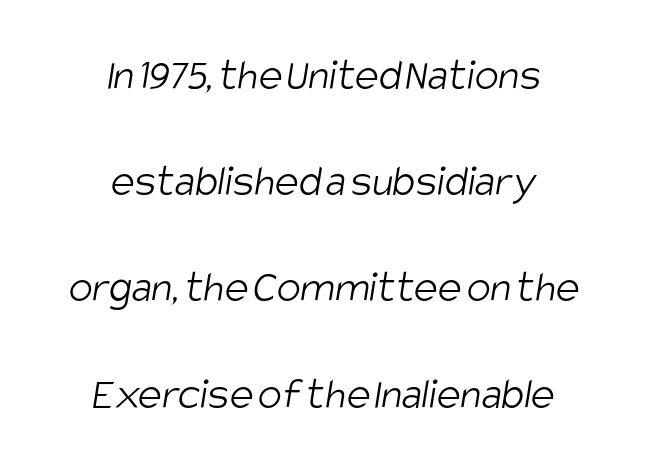
{"serif": "no", "bold": "no", "weight": "light", "width": "condensed", "stroke_contrast": "low", "x_height": "large", "monospaced": "no", "underline": "no", "align": "center", "line_spacing": "loose", "line_spacing_ratio": 2.36, "letter_spacing": "normal", "letter_spacing_em": 0.0, "glyph_px": 45}
